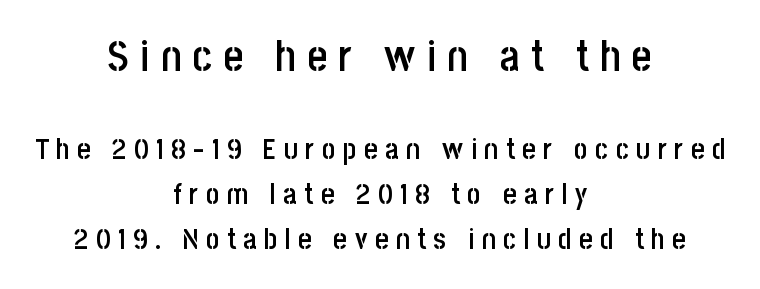
The image shows 43 px semibold, condensed sans-serif type, upright; set centered, normal line spacing (1.55x), unusually wide letter spacing (+0.26 em), not underlined; the first (top) block is 1.48x larger; low stroke contrast and a large x-height.
